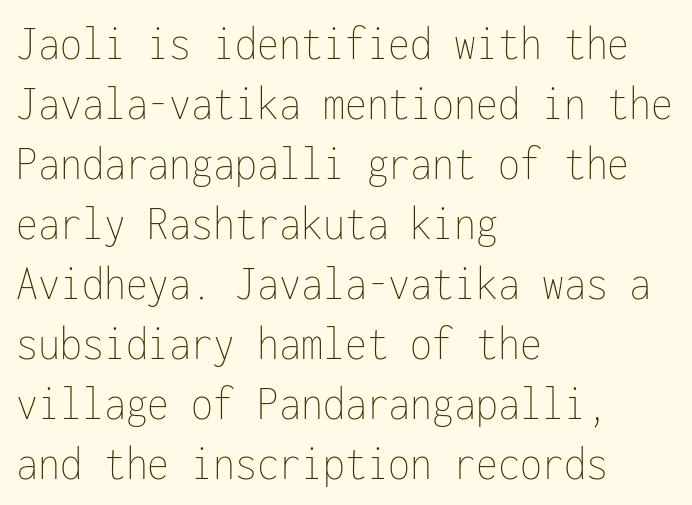
You could call the tracking neutral — neither tight nor loose. This sample has the even, mechanical cadence of fixed-width lettering. The rendering anchors every line to the left-hand side. A clean baseline with only descenders dipping below it. Stem width sits at or under what a default text font uses. Italic: no, the glyphs are upright roman.
